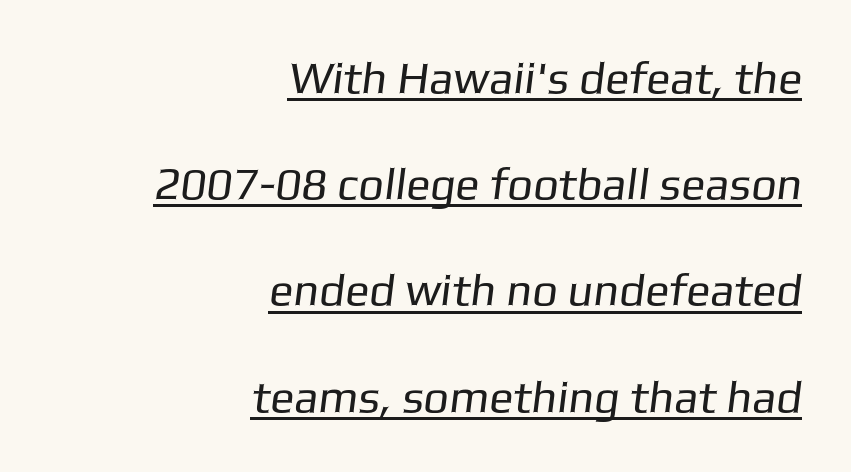
Honestly, the rows look like they've been pulled way apart. Students, note that the glyphs here touch the page at normal intervals. The words here are underlined. Note the varied advance widths — an 'i' is clearly narrower than an 'm'. Look at the bottom of the vertical strokes: they stop flat, with no serifs.
